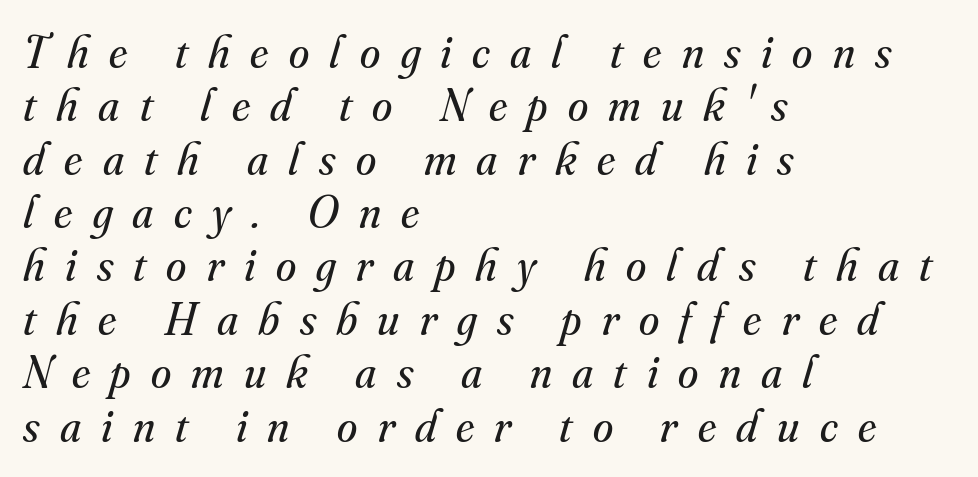
Classification — serif. Is this a heavy cut? Hardly; it is regular or lighter. The text carries the slant typical of an italic or oblique font. The passage shown is typed in a proportional face where columns would drift. The text block is weighted toward the left margin, trailing off unevenly rightward.
